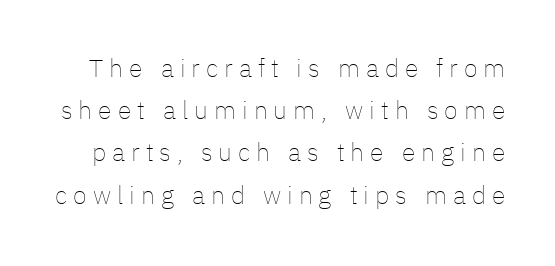
The space directly below the letters is spotless. Ordinary non-slanted type is in use. The face looks like a standard text weight, possibly lighter. Characters follow at a spacing far wider than the type designer built in. In terms of leading, this rendering sits right in the middle.
